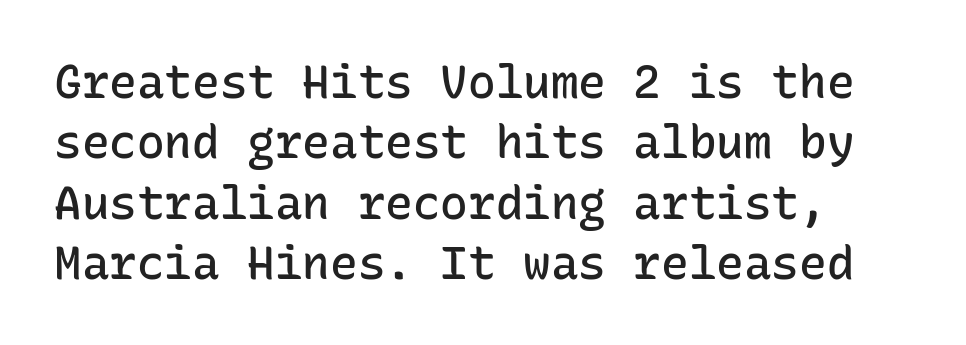
Q: Is the text bold? A: Semi-bold.
Q: Is the text italic (slanted)? A: No, it is upright.
Q: Is the typeface a serif or a sans-serif typeface? A: Sans-serif.
Q: Is the text underlined? A: No.
Q: Is the spacing between letters normal or unusually wide? A: Normal.
Q: Is the spacing between lines tight, normal or loose? A: Normal.
Q: Width (condensed, normal, or wide)? A: Normal.
Q: Stroke contrast? A: Low.
Q: x-height? A: Medium.
Q: Monospaced? A: Yes.
